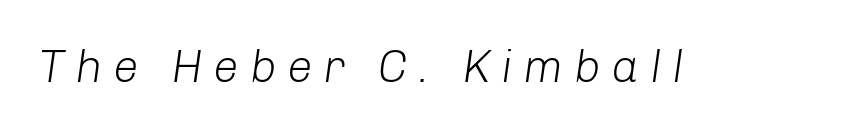
{"italic": "yes", "lean": "right", "slant_degrees": 8, "bold": "no", "weight": "light", "width": "normal", "stroke_contrast": "low", "x_height": "medium", "monospaced": "no", "underline": "no", "letter_spacing": "wide", "letter_spacing_em": 0.23, "glyph_px": 46}
